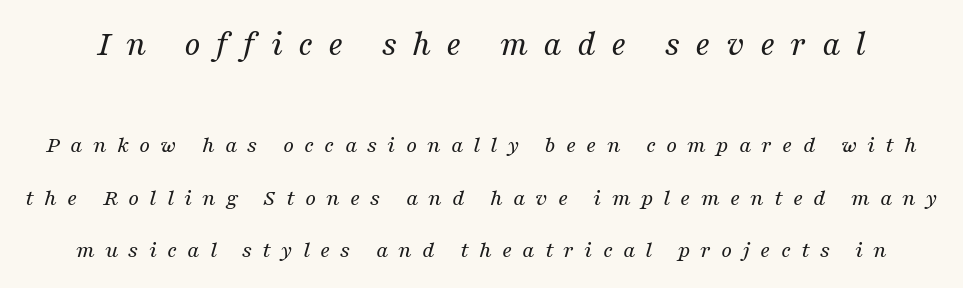
{"serif": "yes", "italic": "yes", "lean": "right", "slant_degrees": 16, "bold": "no", "weight": "regular", "width": "normal", "stroke_contrast": "medium", "x_height": "medium", "monospaced": "no", "underline": "no", "line_spacing": "loose", "line_spacing_ratio": 2.18, "letter_spacing": "wide", "letter_spacing_em": 0.42, "larger_block": "first", "size_ratio": 1.5, "glyph_px": 36}
